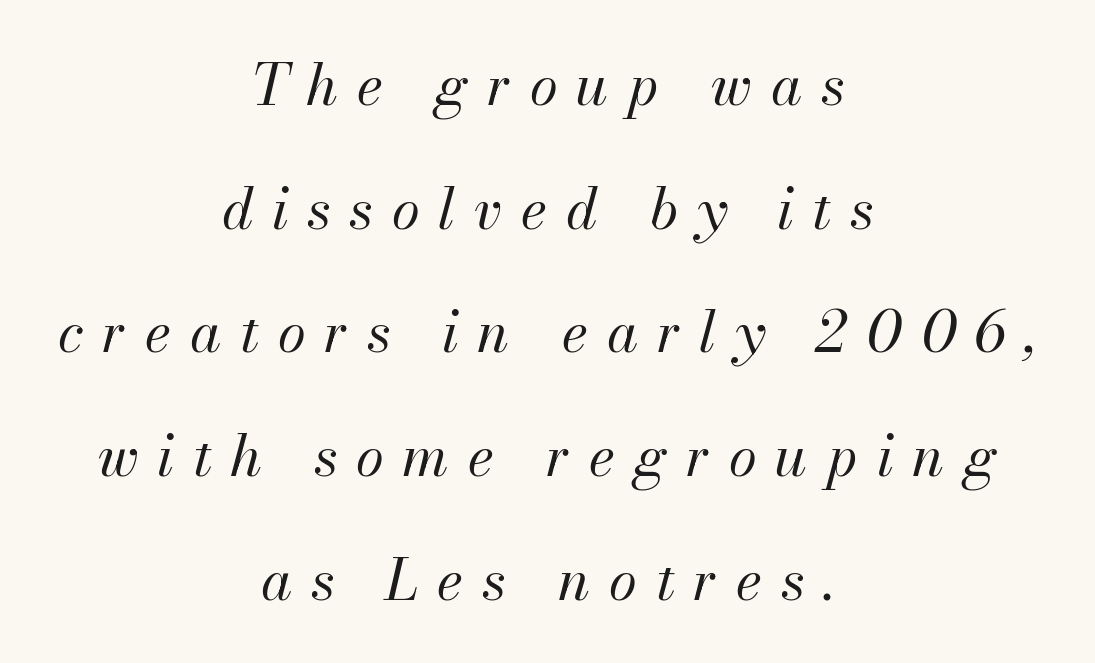
Compared with a flush-left layout, this one balances lines on the center instead. This sample uses an oblique cut, with every glyph tilted off the vertical. A typesetter would call this heavily tracked-out type. Widely set lines give the paragraph a tall, airy silhouette. Note the varied advance widths — an 'i' is clearly narrower than an 'm'.
